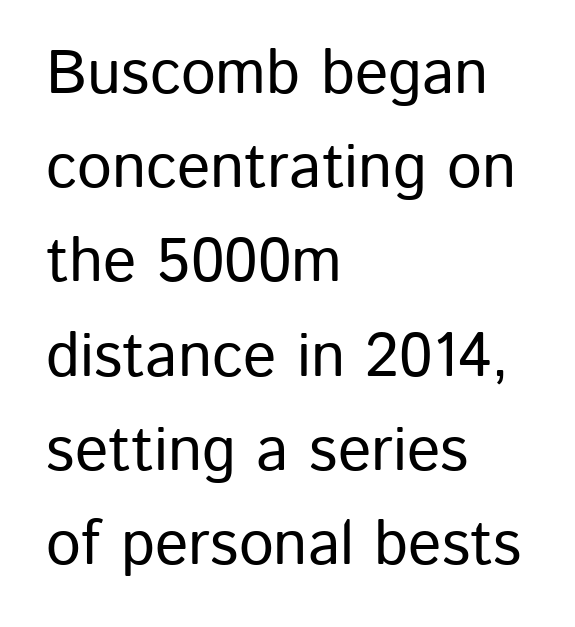
{"serif": "no", "italic": "no", "width": "normal", "stroke_contrast": "low", "x_height": "medium", "monospaced": "no", "underline": "no", "align": "left", "line_spacing": "normal", "line_spacing_ratio": 1.52, "letter_spacing": "normal", "letter_spacing_em": 0.0, "glyph_px": 62}
